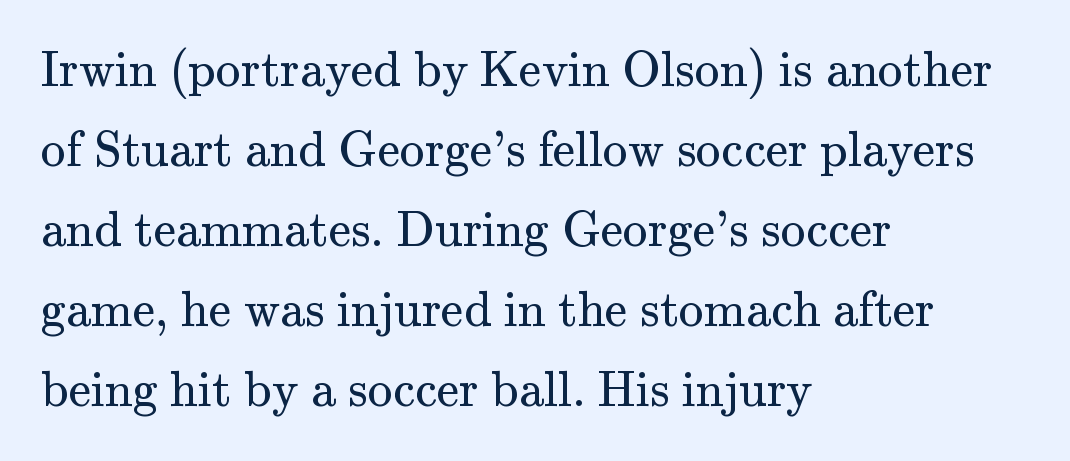
The image shows 50 px regular-weight serif type, upright; set left-aligned, normal line spacing (1.6x), normal letter spacing, not underlined; medium stroke contrast and a small x-height.
